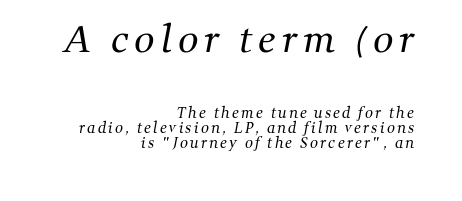
Two sizes are in play, and the larger belongs to the first block. Note the varied advance widths — an 'i' is clearly narrower than an 'm'. This is serif lettering, the kind often seen in printed books. The strokes carry an ordinary text weight at most.
